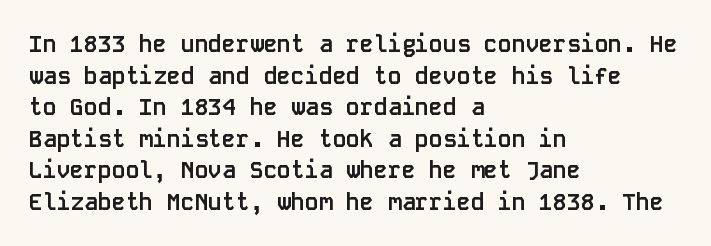
One glance says typical: line gaps are just what's usual. The letters stand upright; this is a roman face. These lines stack with their left ends in a neat column. Bold? Absolutely — the strokes are thick and heavy.
